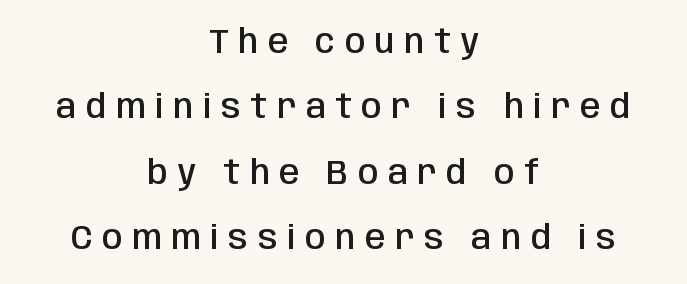
The image shows 33 px semibold, condensed sans-serif type, upright; set centered, loose line spacing (1.98x), unusually wide letter spacing (+0.29 em), not underlined; low stroke contrast and a large x-height.
